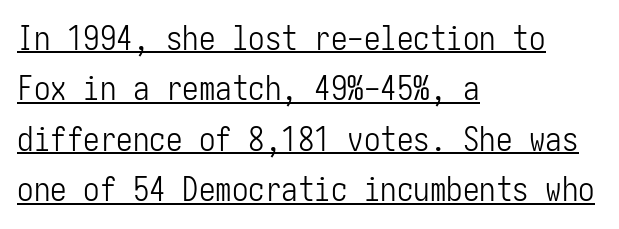
{"serif": "no", "italic": "no", "bold": "no", "weight": "light", "width": "condensed", "stroke_contrast": "low", "x_height": "medium", "underline": "yes", "align": "left", "line_spacing": "normal", "line_spacing_ratio": 1.53, "letter_spacing": "normal", "letter_spacing_em": 0.0, "glyph_px": 33}
